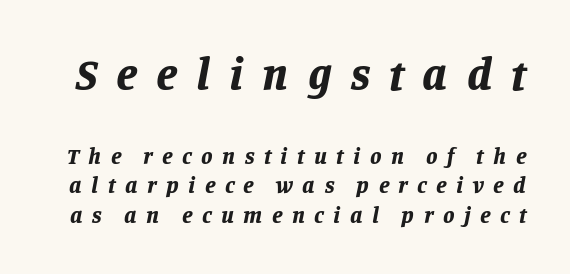
{"italic": "yes", "lean": "right", "slant_degrees": 11, "bold": "yes", "weight": "bold", "width": "normal", "stroke_contrast": "low", "x_height": "large", "monospaced": "no", "underline": "no", "line_spacing": "normal", "line_spacing_ratio": 1.3, "letter_spacing": "wide", "letter_spacing_em": 0.41, "larger_block": "first", "size_ratio": 2.0, "glyph_px": 46}
